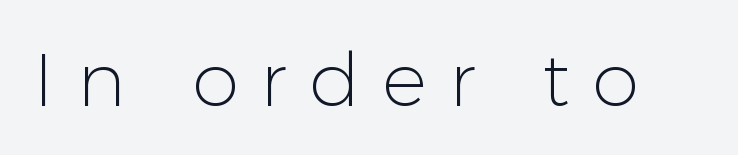
The image shows 75 px light sans-serif type, upright; set unusually wide letter spacing (+0.3 em), not underlined; low stroke contrast and a medium x-height.
